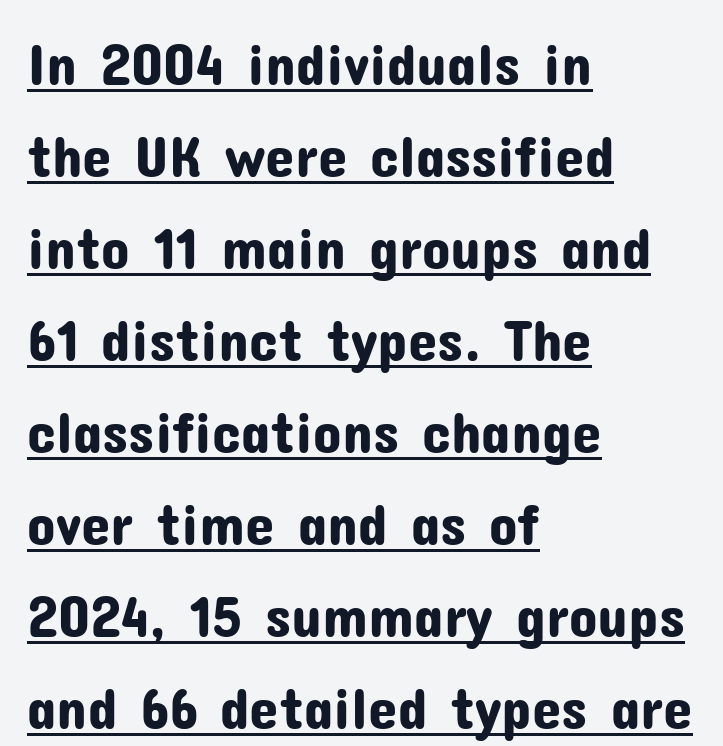
Q: Is the text italic (slanted)? A: No, it is upright.
Q: Is the typeface a serif or a sans-serif typeface? A: Sans-serif.
Q: Is the text underlined? A: Yes.
Q: How is the paragraph aligned? A: Left-aligned.
Q: Is the spacing between letters normal or unusually wide? A: Normal.
Q: Is the spacing between lines tight, normal or loose? A: Normal.
Q: Width (condensed, normal, or wide)? A: Normal.
Q: Stroke contrast? A: Low.
Q: x-height? A: Medium.
Q: Monospaced? A: No.
